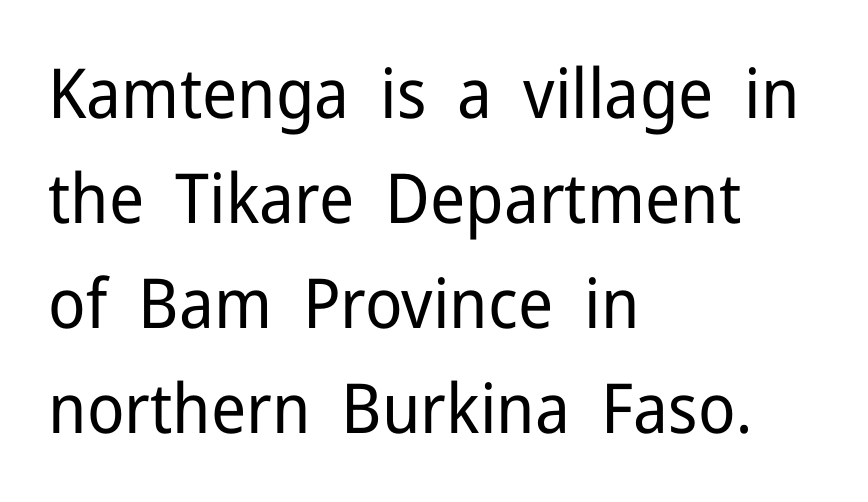
Q: Is the text bold? A: No.
Q: Is the text italic (slanted)? A: No, it is upright.
Q: Is the typeface a serif or a sans-serif typeface? A: Sans-serif.
Q: Is the text underlined? A: No.
Q: How is the paragraph aligned? A: Left-aligned.
Q: Is the spacing between letters normal or unusually wide? A: Normal.
Q: Is the spacing between lines tight, normal or loose? A: Normal.
Q: Width (condensed, normal, or wide)? A: Normal.
Q: Stroke contrast? A: Low.
Q: x-height? A: Medium.
Q: Monospaced? A: No.
